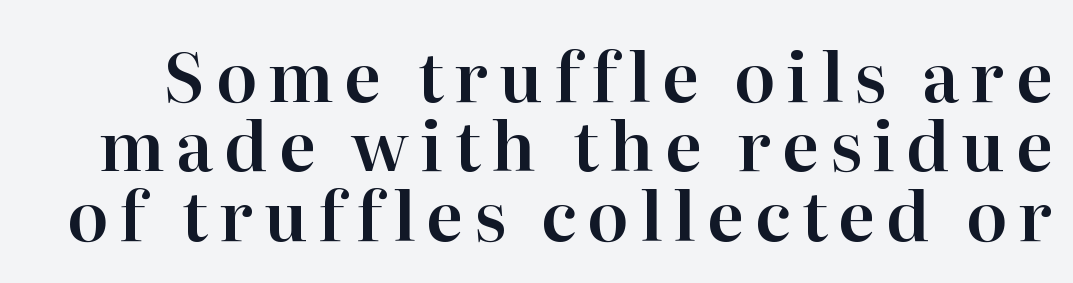
Q: Is the text italic (slanted)? A: No, it is upright.
Q: Is the typeface a serif or a sans-serif typeface? A: Serif.
Q: Is the text underlined? A: No.
Q: Is the spacing between lines tight, normal or loose? A: Tight.
Q: Width (condensed, normal, or wide)? A: Normal.
Q: Stroke contrast? A: High.
Q: x-height? A: Medium.
Q: Monospaced? A: No.
